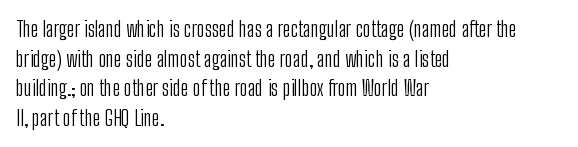
{"italic": "no", "bold": "no", "underline": "no", "align": "left", "line_spacing": "normal", "line_spacing_ratio": 1.41, "letter_spacing": "normal", "letter_spacing_em": 0.0, "glyph_px": 21}
